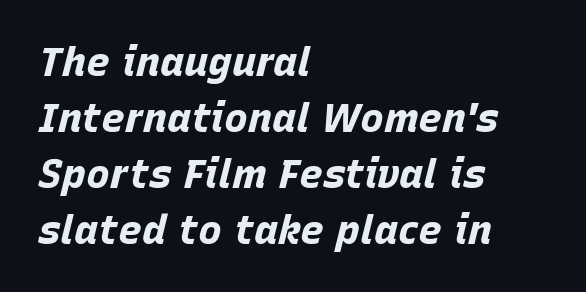
{"italic": "yes", "lean": "right", "slant_degrees": 15, "bold": "yes", "weight": "bold", "width": "normal", "stroke_contrast": "low", "x_height": "large", "monospaced": "no", "underline": "no", "align": "left", "line_spacing": "normal", "line_spacing_ratio": 1.4, "letter_spacing": "normal", "letter_spacing_em": 0.0, "glyph_px": 40}
